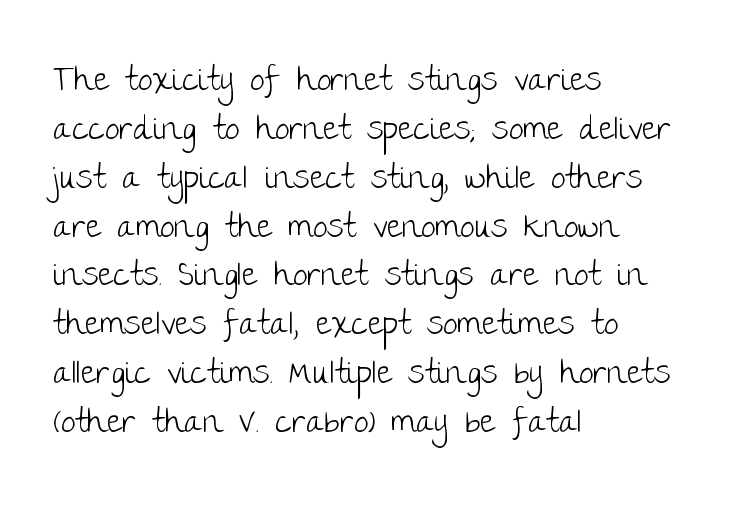
In CSS terms this would be text-align: left. Does extra space separate the letters? No, they use regular spacing. Unmarked baselines from the first word to the last. Letters have the restrained weight of plain body copy at most. Horizontal bands of white between lines are of average thickness. Do the characters align in a grid? No, the font is proportional.
